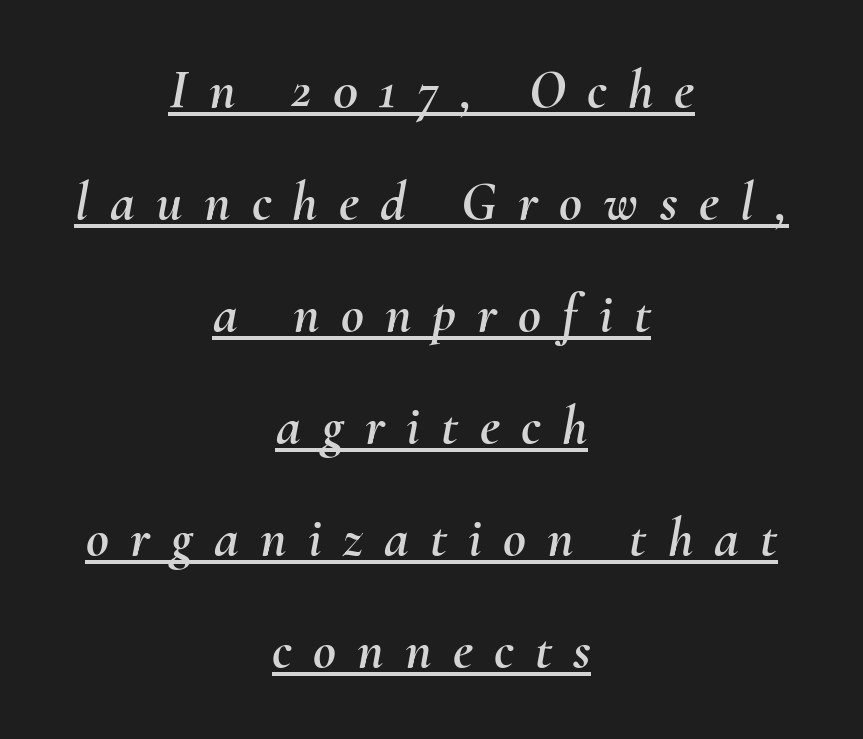
Both edges are ragged and mirror each other, which tells us the setting is centered. Words appear elongated and porous because spacing is wide. Proportional: the letters do not fall into vertical columns. Beneath each row of characters lies a ruled line. An italicized treatment has been applied to the whole sample. Leading is clearly above the norm, producing a sparse column.
